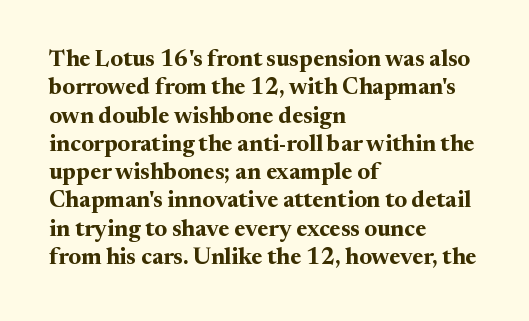
Q: Is the text bold? A: Yes.
Q: Is the text italic (slanted)? A: No, it is upright.
Q: Is the text underlined? A: No.
Q: How is the paragraph aligned? A: Left-aligned.
Q: Is the spacing between letters normal or unusually wide? A: Normal.
